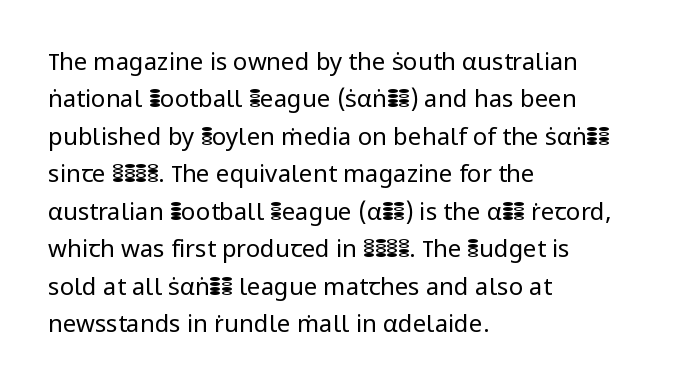
Evenly set lines give the paragraph a standard silhouette. Here the glyphs are tracked normally, forming tight word shapes. Rule under the text: the space is simply empty. Italic? Not at all — the glyphs are vertical. These glyphs show unthickened strokes, regular width or finer.
